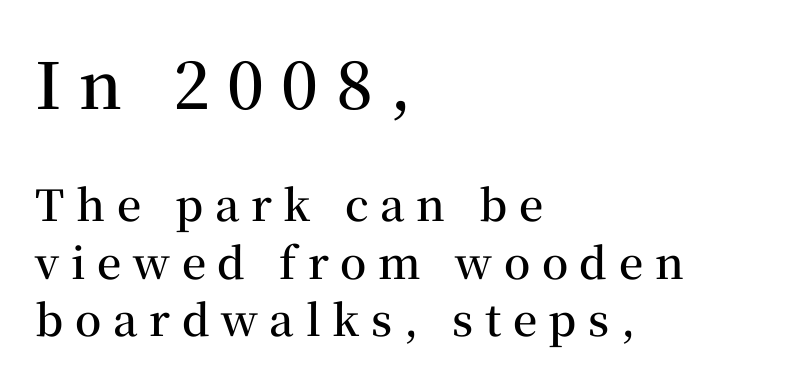
{"serif": "yes", "italic": "no", "bold": "semi", "weight": "semibold", "width": "normal", "stroke_contrast": "medium", "x_height": "medium", "monospaced": "no", "underline": "no", "align": "left", "line_spacing": "normal", "line_spacing_ratio": 1.33, "letter_spacing": "wide", "letter_spacing_em": 0.27, "larger_block": "first", "size_ratio": 1.49, "glyph_px": 64}
